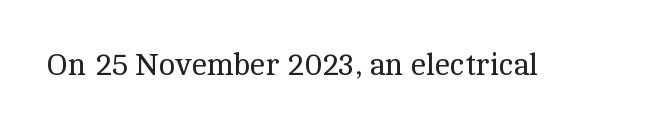
Q: Is the text bold? A: No.
Q: Is the text italic (slanted)? A: No, it is upright.
Q: Is the typeface a serif or a sans-serif typeface? A: Serif.
Q: Is the text underlined? A: No.
Q: Is the spacing between letters normal or unusually wide? A: Normal.
Q: Width (condensed, normal, or wide)? A: Normal.
Q: x-height? A: Medium.
Q: Monospaced? A: No.
